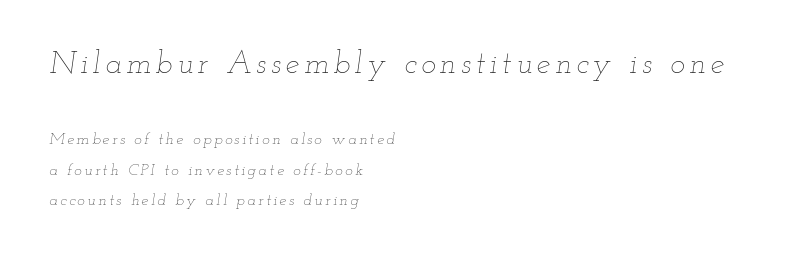
The image shows 31 px thin, wide type, italic (leaning right); set left-aligned, line spacing 1.89x, not underlined; the first (top) block is 1.94x larger; low stroke contrast and a small x-height.
